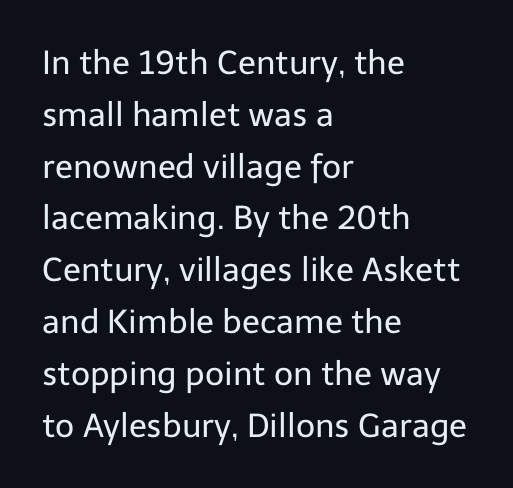
The image shows 33 px regular-weight sans-serif type, upright; set left-aligned, normal line spacing (1.57x), normal letter spacing, not underlined; low stroke contrast and a medium x-height.
